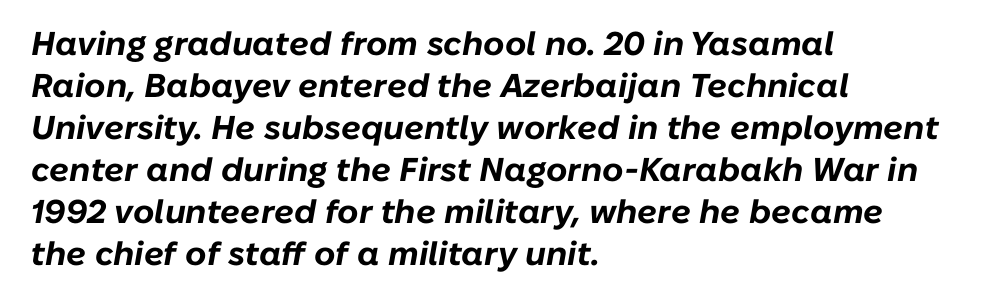
{"italic": "yes", "lean": "right", "slant_degrees": 10, "bold": "yes", "weight": "bold", "width": "normal", "stroke_contrast": "low", "x_height": "medium", "monospaced": "no", "underline": "no", "align": "left", "line_spacing": "normal", "line_spacing_ratio": 1.27, "letter_spacing": "normal", "letter_spacing_em": 0.0, "glyph_px": 33}
